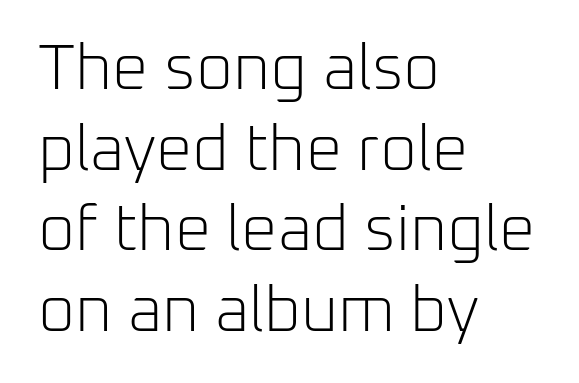
Q: Is the text bold? A: No.
Q: Is the text italic (slanted)? A: No, it is upright.
Q: Is the typeface a serif or a sans-serif typeface? A: Sans-serif.
Q: Is the text underlined? A: No.
Q: How is the paragraph aligned? A: Left-aligned.
Q: Is the spacing between letters normal or unusually wide? A: Normal.
Q: Is the spacing between lines tight, normal or loose? A: Normal.
Q: Width (condensed, normal, or wide)? A: Normal.
Q: Stroke contrast? A: Low.
Q: x-height? A: Medium.
Q: Monospaced? A: No.
